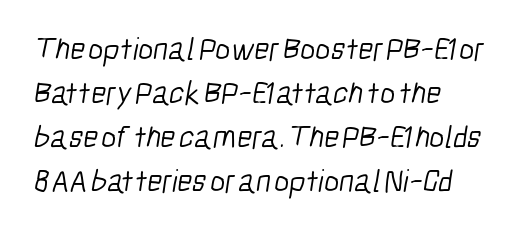
{"serif": "no", "bold": "no", "weight": "light", "width": "condensed", "stroke_contrast": "low", "x_height": "medium", "monospaced": "no", "underline": "no", "align": "left", "line_spacing": "normal", "line_spacing_ratio": 1.37, "letter_spacing": "normal", "letter_spacing_em": 0.0, "glyph_px": 32}
